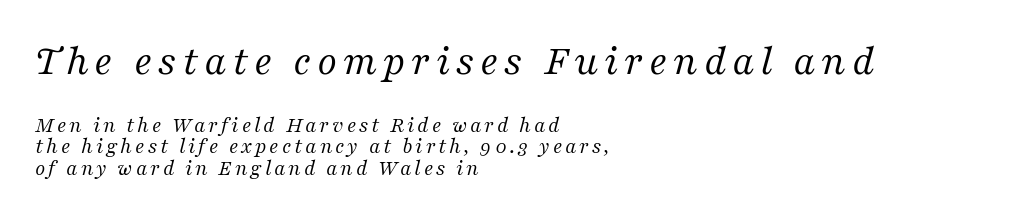
{"serif": "yes", "italic": "yes", "lean": "right", "slant_degrees": 16, "bold": "no", "weight": "regular", "width": "normal", "stroke_contrast": "medium", "x_height": "medium", "monospaced": "no", "underline": "no", "align": "left", "line_spacing": "tight", "line_spacing_ratio": 0.98, "larger_block": "first", "size_ratio": 1.95, "glyph_px": 43}
